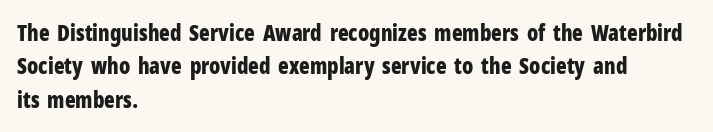
{"italic": "no", "bold": "yes", "underline": "no", "align": "left", "line_spacing": "normal", "line_spacing_ratio": 1.52, "letter_spacing": "normal", "letter_spacing_em": 0.0, "glyph_px": 22}
